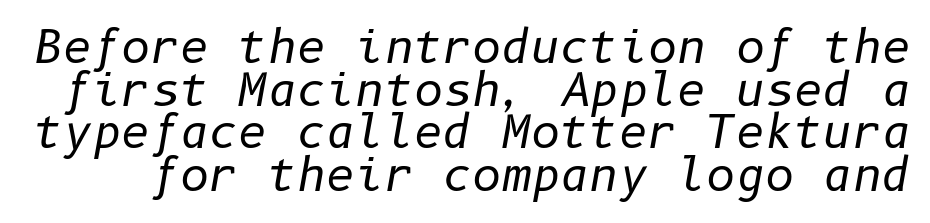
Words appear dense and cohesive because spacing is normal. Weight: in the light-to-regular range. Line spacing here is tight. Unmarked baselines from the first word to the last.
